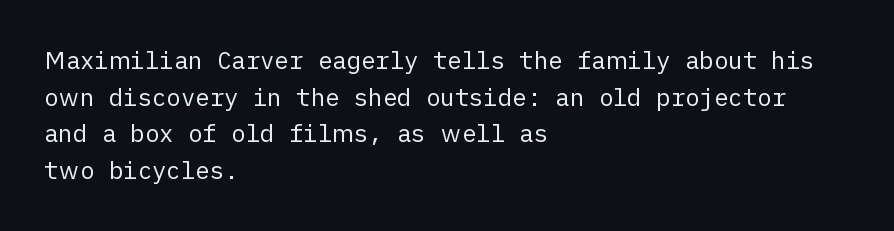
{"italic": "no", "bold": "no", "underline": "no", "align": "left", "line_spacing": "normal", "line_spacing_ratio": 1.53, "letter_spacing": "normal", "letter_spacing_em": 0.0, "glyph_px": 24}
